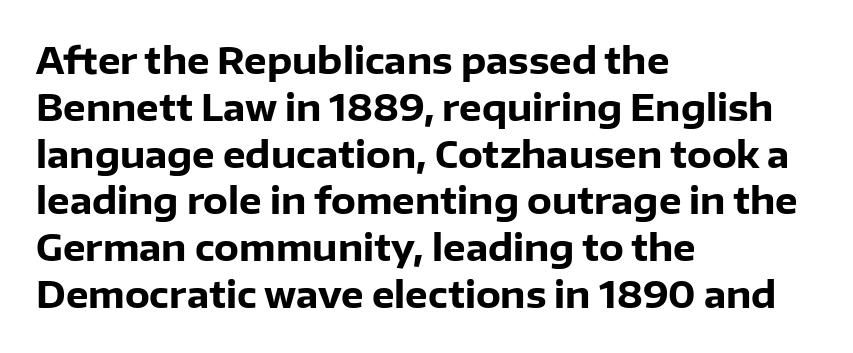
Font category for this specimen: sans-serif. These lines are rendered in a variable-pitch font. Notice how thick the strokes are: this is what a full bold looks like. How are the letters spaced? Ordinarily, with no added tracking. Line starts are locked; line ends wander.
